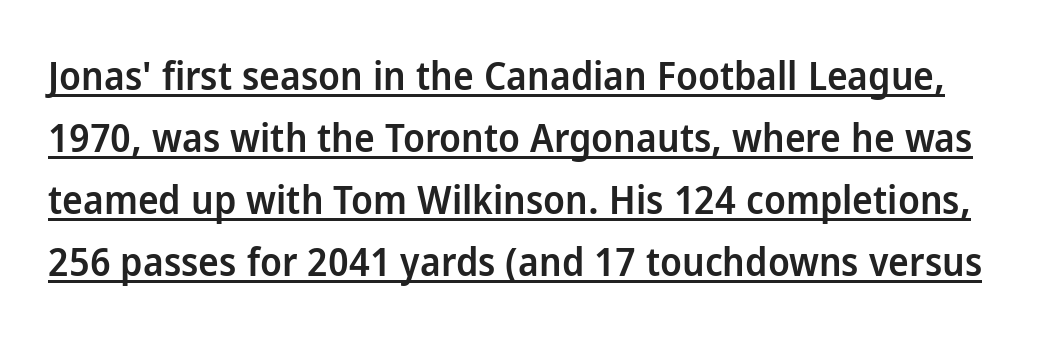
Q: Is the text bold? A: Semi-bold.
Q: Is the text italic (slanted)? A: No, it is upright.
Q: Is the typeface a serif or a sans-serif typeface? A: Sans-serif.
Q: Is the text underlined? A: Yes.
Q: Is the spacing between letters normal or unusually wide? A: Normal.
Q: Is the spacing between lines tight, normal or loose? A: Normal.
Q: Width (condensed, normal, or wide)? A: Normal.
Q: Stroke contrast? A: Low.
Q: x-height? A: Medium.
Q: Monospaced? A: No.
